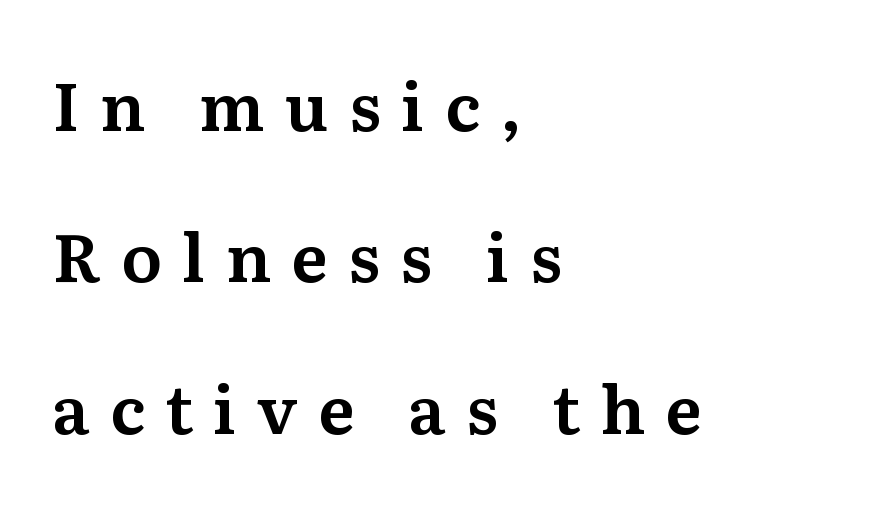
{"serif": "yes", "italic": "no", "width": "normal", "stroke_contrast": "medium", "x_height": "medium", "monospaced": "no", "underline": "no", "align": "left", "line_spacing": "loose", "line_spacing_ratio": 2.26, "letter_spacing": "wide", "letter_spacing_em": 0.3, "glyph_px": 67}
